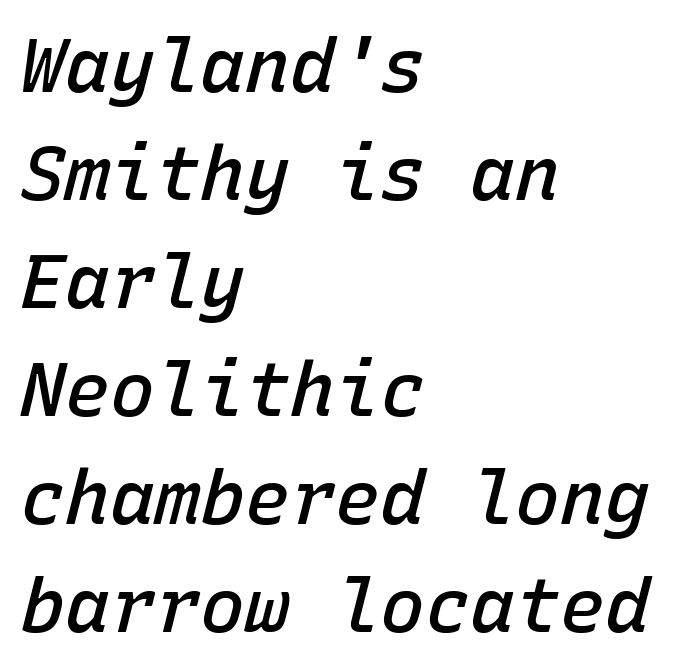
Q: Is the text bold? A: Semi-bold.
Q: Is the text italic (slanted)? A: Yes, it leans right by about 15 degrees.
Q: Is the text underlined? A: No.
Q: How is the paragraph aligned? A: Left-aligned.
Q: Is the spacing between letters normal or unusually wide? A: Normal.
Q: Is the spacing between lines tight, normal or loose? A: Normal.
Q: Width (condensed, normal, or wide)? A: Normal.
Q: Stroke contrast? A: Low.
Q: x-height? A: Medium.
Q: Monospaced? A: Yes.
